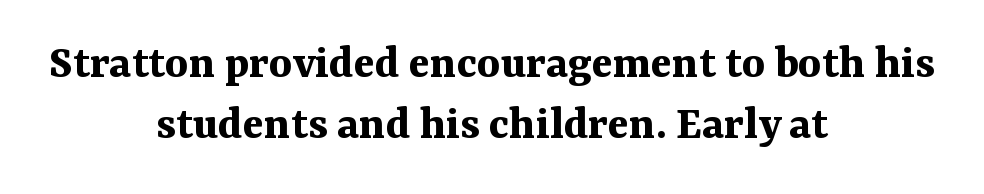
The image shows 49 px bold serif type, upright; set centered, normal line spacing (1.25x), normal letter spacing, not underlined; medium stroke contrast and a medium x-height.
